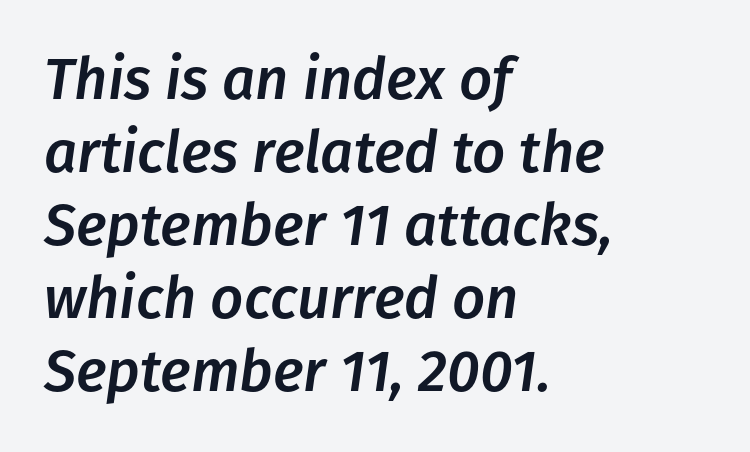
{"italic": "yes", "lean": "right", "slant_degrees": 8, "width": "normal", "stroke_contrast": "low", "x_height": "medium", "monospaced": "no", "underline": "no", "align": "left", "line_spacing": "normal", "line_spacing_ratio": 1.26, "letter_spacing": "normal", "letter_spacing_em": 0.0, "glyph_px": 58}
